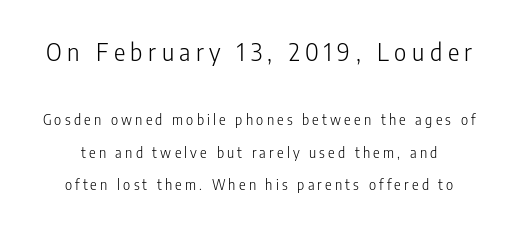
The image shows 24 px text type, upright; set loose line spacing (2.3x), unusually wide letter spacing (+0.23 em), not underlined; the first (top) block is 1.71x larger.
